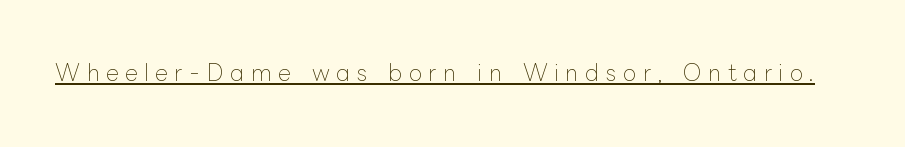
It's the straight-up-and-down kind of type. You could only call the tracking loose — the letters float apart. Weight: regular or lighter. Does a line run under the words? Yes, clearly.
